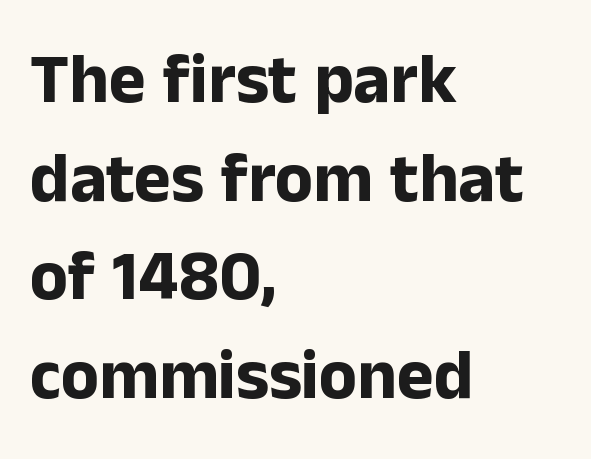
The image shows 70 px bold sans-serif type, upright; set left-aligned, normal line spacing (1.41x), normal letter spacing, not underlined; low stroke contrast and a medium x-height.
